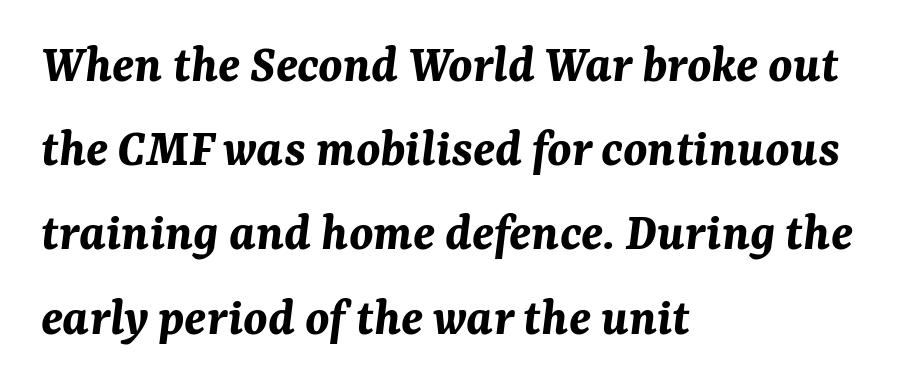
Q: Is the text bold? A: Yes.
Q: Is the text italic (slanted)? A: Yes, it leans right by about 7 degrees.
Q: Is the text underlined? A: No.
Q: How is the paragraph aligned? A: Left-aligned.
Q: Is the spacing between letters normal or unusually wide? A: Normal.
Q: Is the spacing between lines tight, normal or loose? A: Normal.
Q: Width (condensed, normal, or wide)? A: Normal.
Q: Stroke contrast? A: Medium.
Q: x-height? A: Medium.
Q: Monospaced? A: No.
